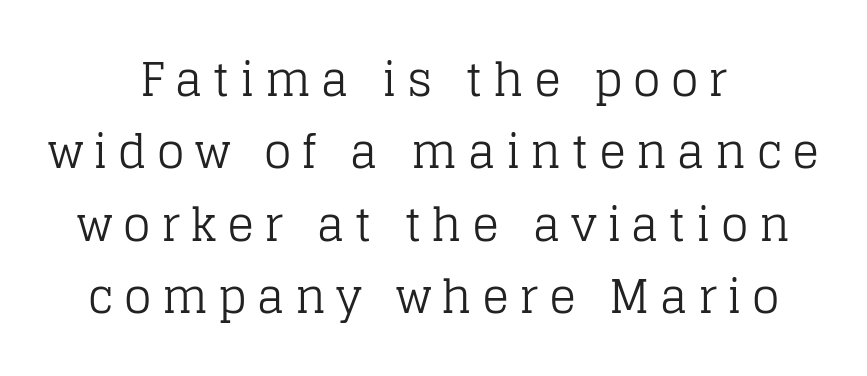
The rendering uses natural spacing where letterforms have individual widths. These lines are centered, leaving both edges ragged. Type style note: has serifs. The lettering stays uniformly vertical, giving the passage a roman look.
